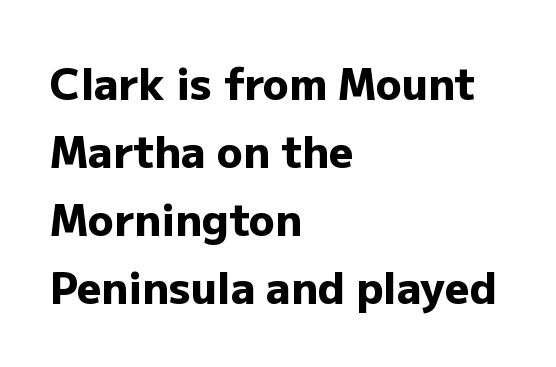
The image shows 43 px heavy sans-serif type, upright; set left-aligned, normal line spacing (1.58x), normal letter spacing, not underlined; low stroke contrast and a medium x-height.
